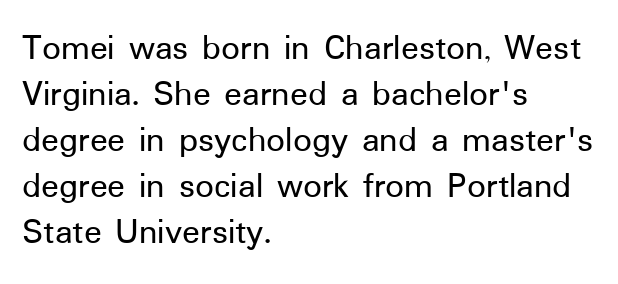
The letters carry no serifs — their stems end cleanly without finishing strokes. Vertical strokes here are truly vertical. Bare-footed words on every line. Nothing unusual about the tracking: characters are spaced as the font intends. If you drew a ruler down the left edge, every line would touch it. These lines are rendered in a variable-pitch font.
